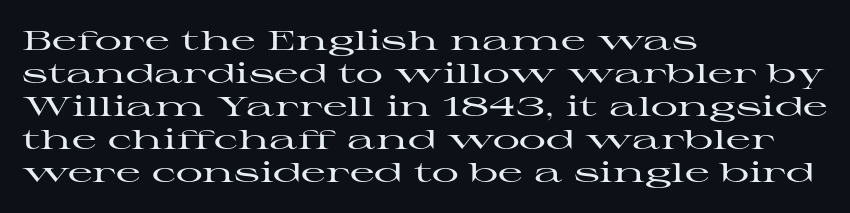
Q: Is the text italic (slanted)? A: No, it is upright.
Q: Is the text underlined? A: No.
Q: How is the paragraph aligned? A: Left-aligned.
Q: Is the spacing between letters normal or unusually wide? A: Normal.
